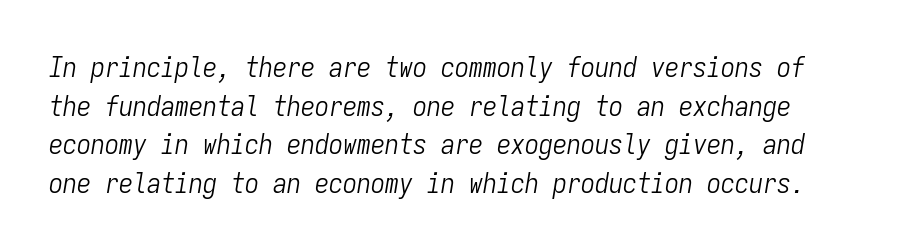
Anything drawn beneath the words? Only blank space. Heaviness? Minimal to ordinary, like unemphasized prose. The horizontal fit of the characters is conventional and even. Regarding leading, the lines here are spaced in the standard way.
